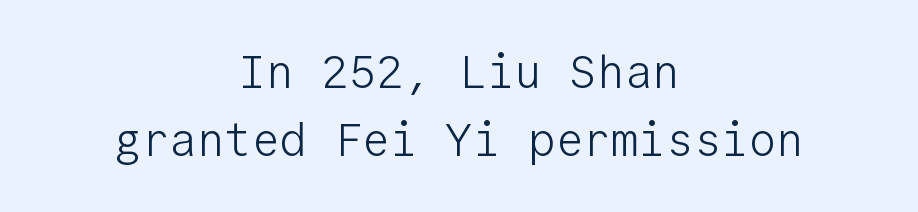
{"serif": "no", "italic": "no", "bold": "no", "weight": "light", "width": "normal", "stroke_contrast": "low", "x_height": "medium", "monospaced": "yes", "underline": "no", "align": "center", "line_spacing": "normal", "line_spacing_ratio": 1.47, "letter_spacing": "normal", "letter_spacing_em": 0.0, "glyph_px": 46}
